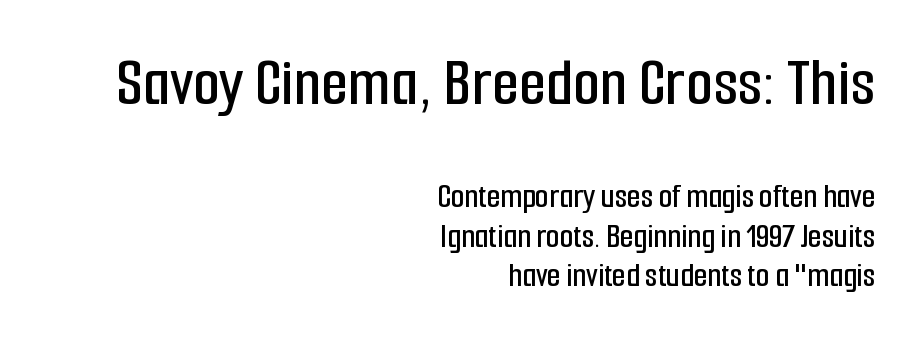
{"serif": "no", "italic": "no", "width": "condensed", "stroke_contrast": "low", "x_height": "medium", "monospaced": "no", "underline": "no", "align": "right", "line_spacing": "tight", "line_spacing_ratio": 1.12, "letter_spacing": "normal", "letter_spacing_em": 0.0, "larger_block": "first", "size_ratio": 2.0, "glyph_px": 70}
